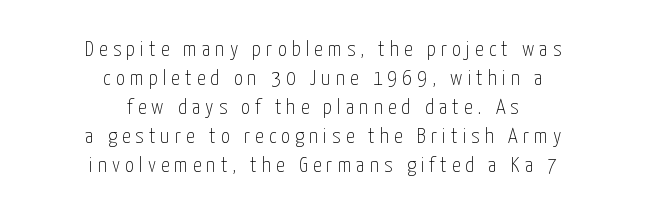
The image shows 22 px text type, upright; set centered, normal line spacing (1.32x), unusually wide letter spacing (+0.23 em), not underlined.
